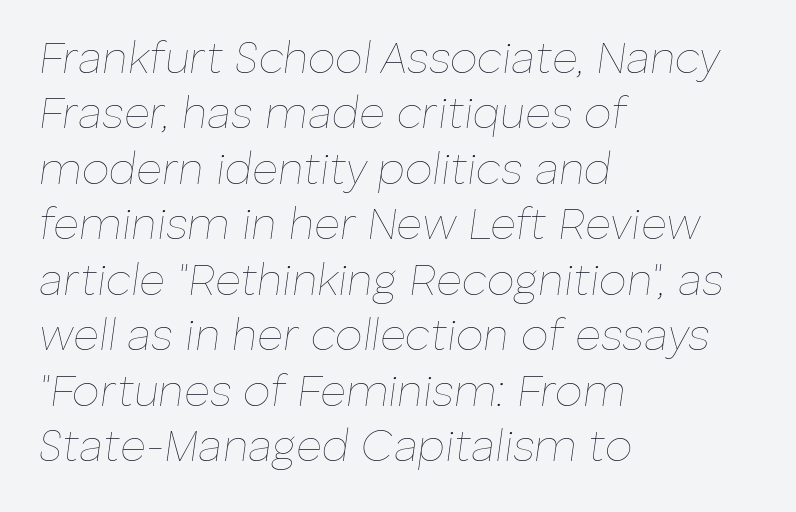
Q: Is the text bold? A: No.
Q: Is the text italic (slanted)? A: Yes, it leans right by about 8 degrees.
Q: Is the text underlined? A: No.
Q: How is the paragraph aligned? A: Left-aligned.
Q: Is the spacing between letters normal or unusually wide? A: Normal.
Q: Is the spacing between lines tight, normal or loose? A: Normal.
Q: Width (condensed, normal, or wide)? A: Normal.
Q: Stroke contrast? A: Low.
Q: x-height? A: Medium.
Q: Monospaced? A: No.
